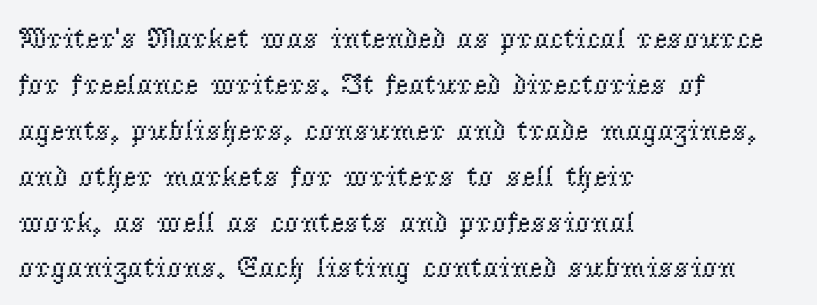
Q: Is the text bold? A: No.
Q: Is the text italic (slanted)? A: No, it is upright.
Q: Is the typeface a serif or a sans-serif typeface? A: Serif.
Q: Is the text underlined? A: No.
Q: How is the paragraph aligned? A: Left-aligned.
Q: Is the spacing between letters normal or unusually wide? A: Normal.
Q: Is the spacing between lines tight, normal or loose? A: Normal.
Q: Width (condensed, normal, or wide)? A: Normal.
Q: Stroke contrast? A: Low.
Q: x-height? A: Small.
Q: Monospaced? A: No.
